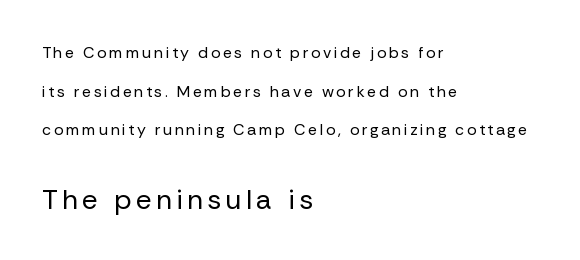
Vertical strokes here are truly vertical. Letters rest on an invisible, unmarked baseline. These two chunks differ in scale, with the bottom chunk taking the larger measure. To sum up the face: it is a sans, with no serifs. The letters look calm and open, with moderate or lighter stems. The designer dialed line spacing up above the default.
